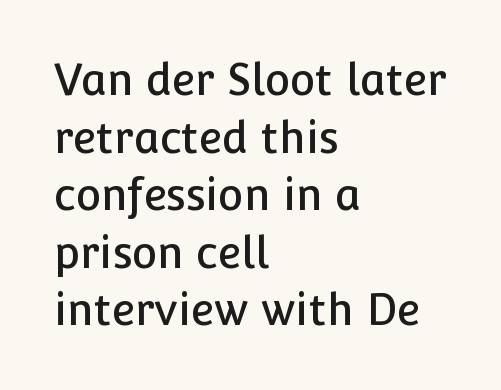
Compared with a centered layout, this one pins lines to the left instead. Examine the stroke ends and you'll find no serifs. Summary of vertical rhythm: regular, with standard interline spacing. Letters rest on an invisible, unmarked baseline. Italic: no, the glyphs are upright roman.
